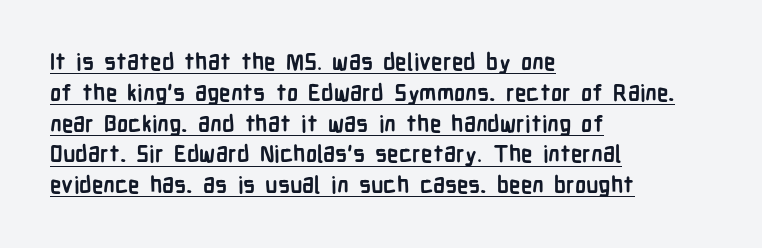
The image shows 23 px bold type, upright; set left-aligned, normal line spacing (1.34x), normal letter spacing, underlined.
